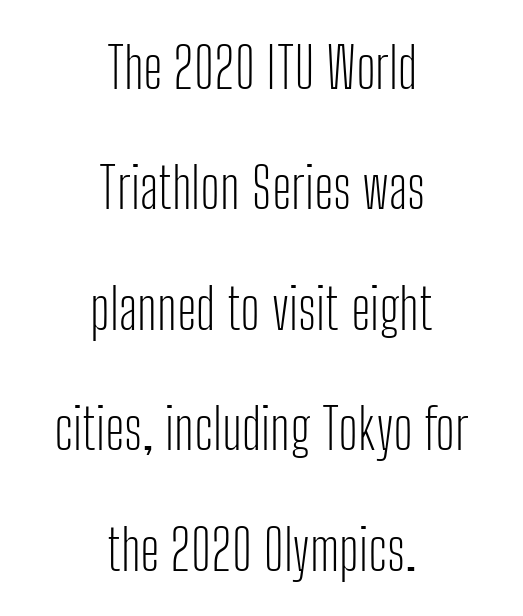
Q: Is the text bold? A: No.
Q: Is the text italic (slanted)? A: No, it is upright.
Q: Is the typeface a serif or a sans-serif typeface? A: Sans-serif.
Q: Is the text underlined? A: No.
Q: How is the paragraph aligned? A: Centered.
Q: Is the spacing between letters normal or unusually wide? A: Normal.
Q: Is the spacing between lines tight, normal or loose? A: Loose.
Q: Width (condensed, normal, or wide)? A: Condensed.
Q: Stroke contrast? A: Low.
Q: x-height? A: Medium.
Q: Monospaced? A: No.
